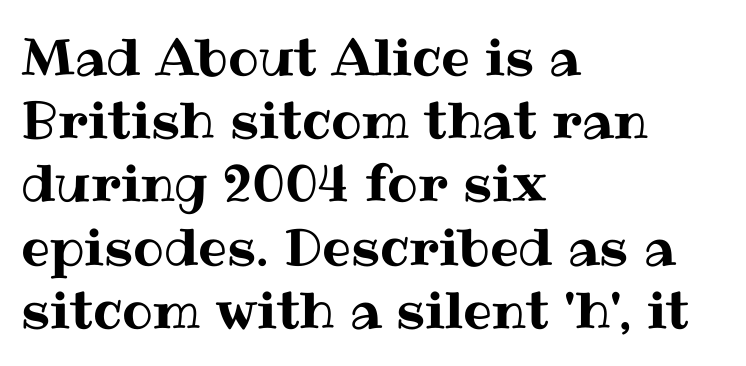
Q: Is the text italic (slanted)? A: No, it is upright.
Q: Is the text underlined? A: No.
Q: How is the paragraph aligned? A: Left-aligned.
Q: Is the spacing between letters normal or unusually wide? A: Normal.
Q: Width (condensed, normal, or wide)? A: Normal.
Q: Stroke contrast? A: Medium.
Q: x-height? A: Medium.
Q: Monospaced? A: No.
